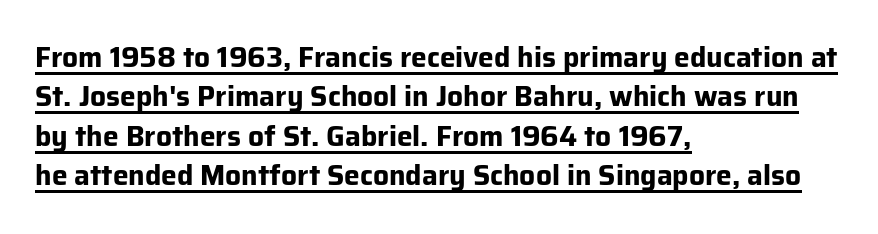
{"serif": "no", "italic": "no", "bold": "yes", "weight": "bold", "width": "normal", "stroke_contrast": "low", "x_height": "medium", "monospaced": "no", "underline": "yes", "align": "left", "line_spacing": "normal", "line_spacing_ratio": 1.41, "letter_spacing": "normal", "letter_spacing_em": 0.0, "glyph_px": 28}
